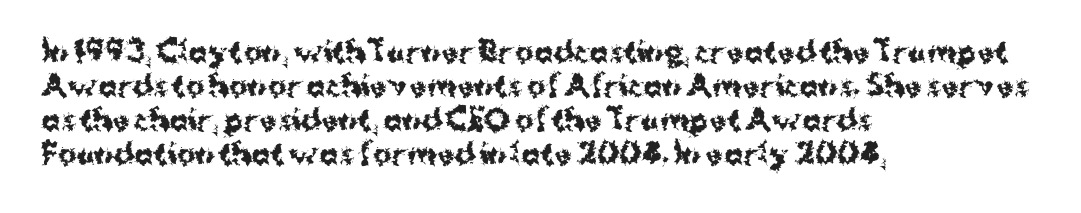
Q: Is the text bold? A: Yes.
Q: Is the text italic (slanted)? A: No, it is upright.
Q: Is the typeface a serif or a sans-serif typeface? A: Sans-serif.
Q: Is the text underlined? A: No.
Q: How is the paragraph aligned? A: Left-aligned.
Q: Is the spacing between letters normal or unusually wide? A: Normal.
Q: Width (condensed, normal, or wide)? A: Normal.
Q: Stroke contrast? A: Medium.
Q: x-height? A: Medium.
Q: Monospaced? A: No.
